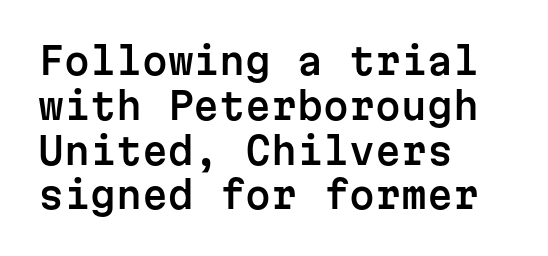
Q: Is the text italic (slanted)? A: No, it is upright.
Q: Is the typeface a serif or a sans-serif typeface? A: Sans-serif.
Q: Is the text underlined? A: No.
Q: How is the paragraph aligned? A: Left-aligned.
Q: Is the spacing between letters normal or unusually wide? A: Normal.
Q: Width (condensed, normal, or wide)? A: Normal.
Q: Stroke contrast? A: Low.
Q: x-height? A: Medium.
Q: Monospaced? A: Yes.
